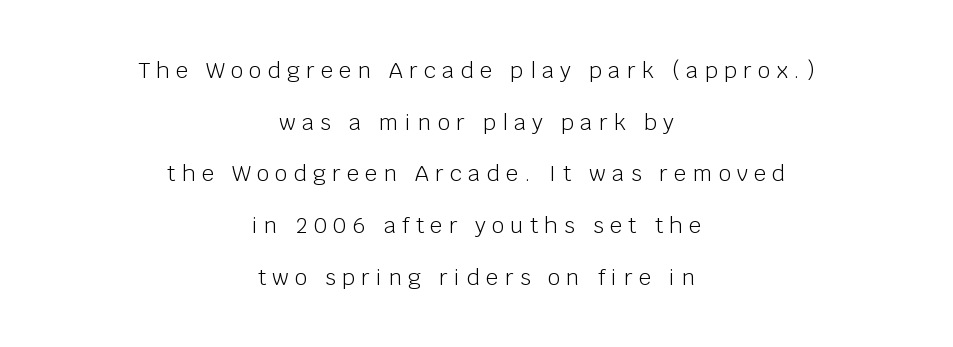
Short and long lines alike share a common midpoint. This is roman type, the default non-slanted kind. These lines stand farther apart than default settings would place them. In terms of letterspacing, this is a distinctly airy, spread setting.
